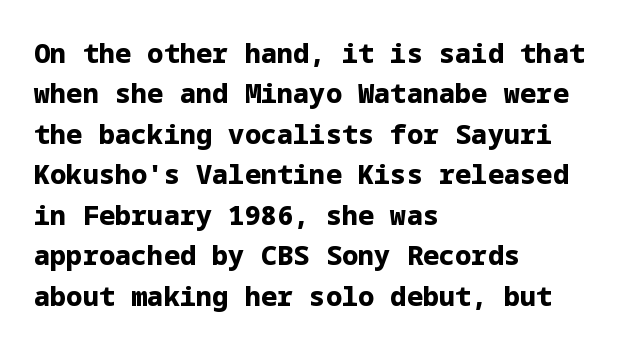
{"italic": "no", "bold": "yes", "underline": "no", "align": "left", "line_spacing": "normal", "line_spacing_ratio": 1.5, "letter_spacing": "normal", "letter_spacing_em": 0.0, "glyph_px": 27}
